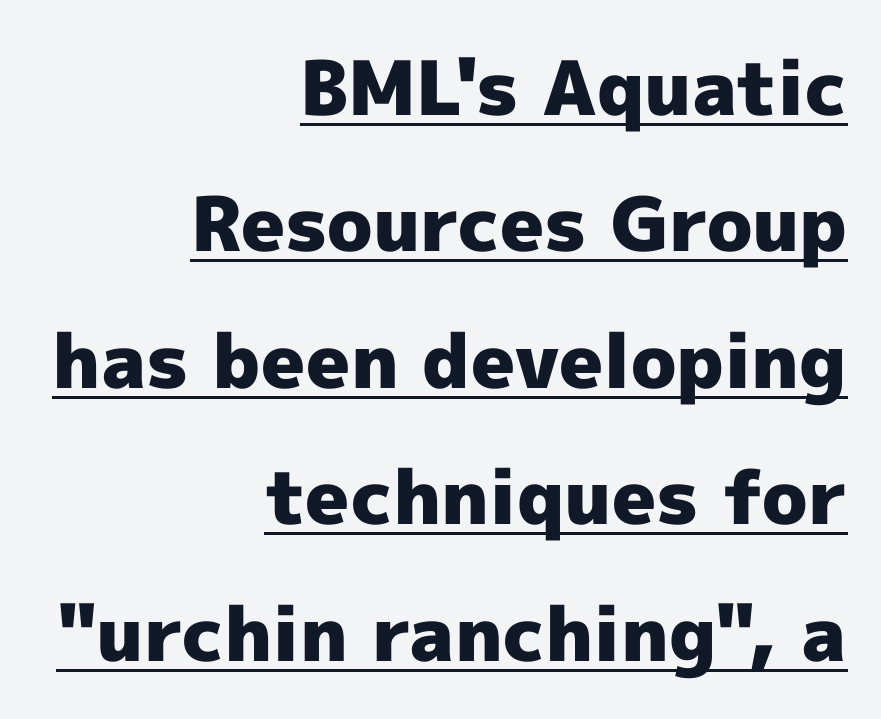
{"serif": "no", "italic": "no", "bold": "yes", "weight": "heavy", "width": "normal", "x_height": "medium", "monospaced": "no", "underline": "yes", "align": "right", "line_spacing_ratio": 1.82, "letter_spacing": "normal", "letter_spacing_em": 0.0, "glyph_px": 75}
